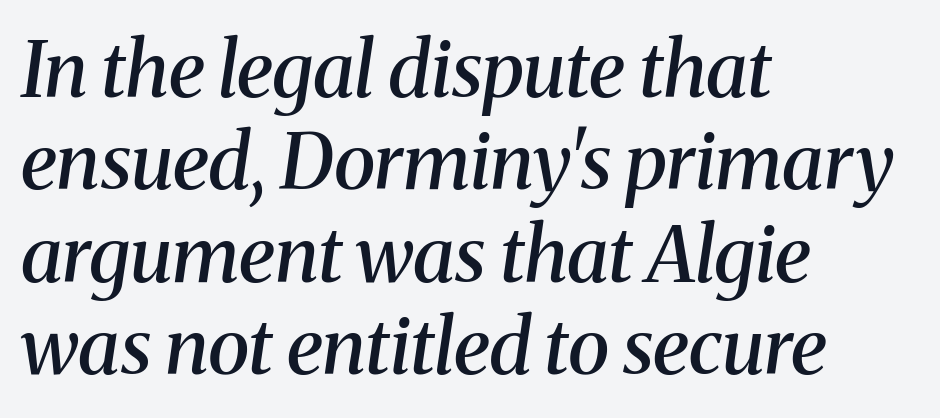
Letter spacing: default. Stems and bowls a touch heavier than normal — semibold. The letters are slanted; this is an italic face. Proportional: the letters do not fall into vertical columns. A classic flush-left, rag-right setting is used for this passage.
